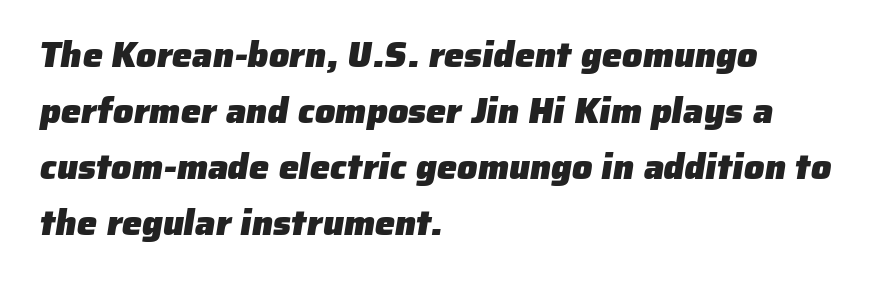
The image shows 36 px heavy sans-serif type; set left-aligned, normal line spacing (1.56x), normal letter spacing, not underlined; low stroke contrast and a medium x-height.
